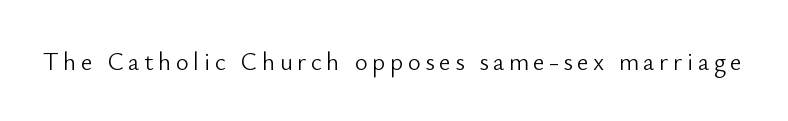
{"italic": "no", "bold": "no", "underline": "no", "glyph_px": 25}
